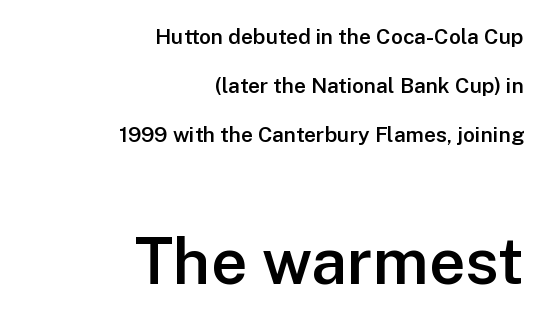
The image shows 64 px semibold sans-serif type, upright; set right-aligned, loose line spacing (2.34x), normal letter spacing, not underlined; the second (bottom) block is 3.05x larger; low stroke contrast and a medium x-height.
